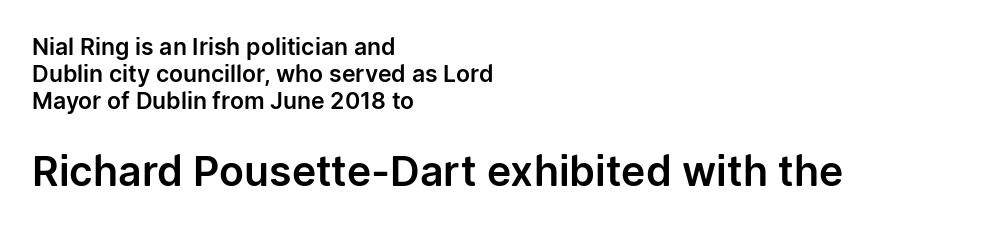
{"serif": "no", "italic": "no", "width": "normal", "stroke_contrast": "low", "x_height": "medium", "monospaced": "no", "underline": "no", "align": "left", "line_spacing_ratio": 1.18, "letter_spacing": "normal", "letter_spacing_em": 0.0, "larger_block": "second", "size_ratio": 1.78, "glyph_px": 41}
